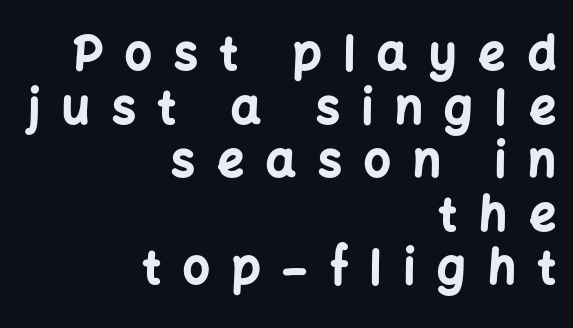
The image shows 47 px bold sans-serif type, upright; set right-aligned, tight line spacing (1.14x), unusually wide letter spacing (+0.47 em), not underlined; low stroke contrast and a medium x-height.
